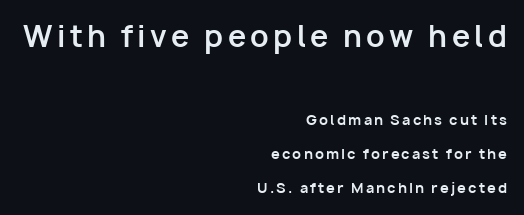
The face used here has the dense, thick strokes of a bold. In terms of letterform style, serifs are entirely absent. Proportional: the letters do not fall into vertical columns. Every stem runs plumb, perpendicular to the baseline. You get the large type first, then a drop to smaller type.
